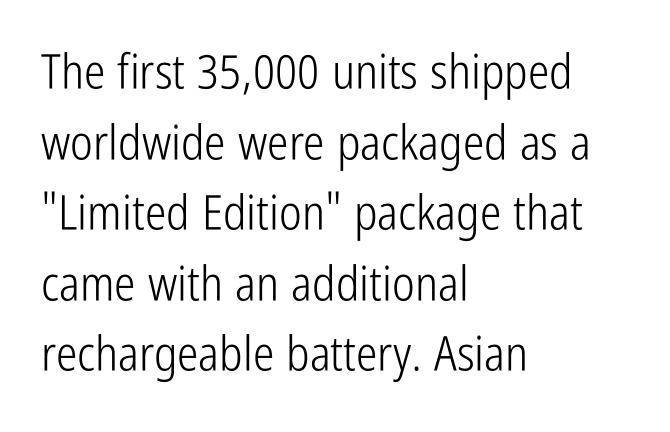
The image shows 48 px light, condensed sans-serif type, upright; set left-aligned, normal line spacing (1.47x), normal letter spacing, not underlined; low stroke contrast and a medium x-height.
